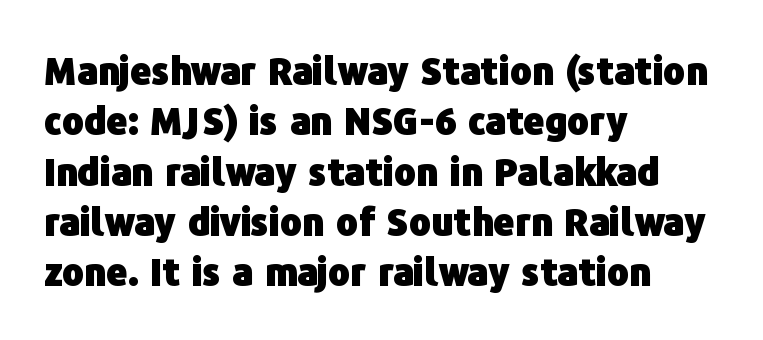
The image shows 37 px heavy sans-serif type, upright; set left-aligned, normal line spacing (1.36x), normal letter spacing, not underlined; low stroke contrast and a medium x-height.
